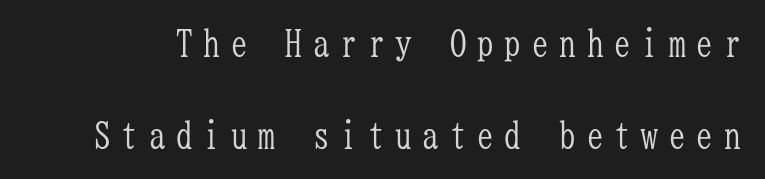
Q: Is the text bold? A: No.
Q: Is the text italic (slanted)? A: No, it is upright.
Q: Is the typeface a serif or a sans-serif typeface? A: Serif.
Q: Is the text underlined? A: No.
Q: Is the spacing between letters normal or unusually wide? A: Unusually wide.
Q: Is the spacing between lines tight, normal or loose? A: Loose.
Q: Width (condensed, normal, or wide)? A: Condensed.
Q: Stroke contrast? A: Low.
Q: x-height? A: Medium.
Q: Monospaced? A: Yes.
